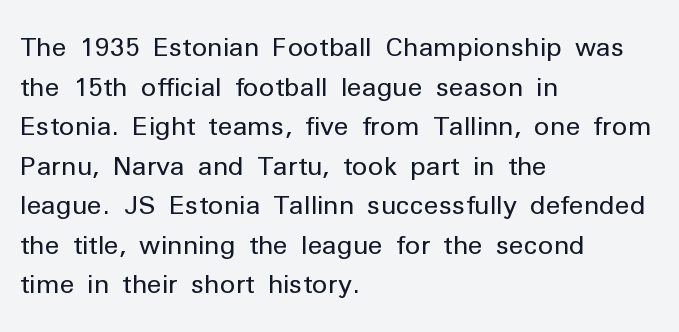
{"italic": "no", "bold": "no", "underline": "no", "align": "left", "line_spacing": "normal", "line_spacing_ratio": 1.52, "letter_spacing": "normal", "letter_spacing_em": 0.0, "glyph_px": 26}
